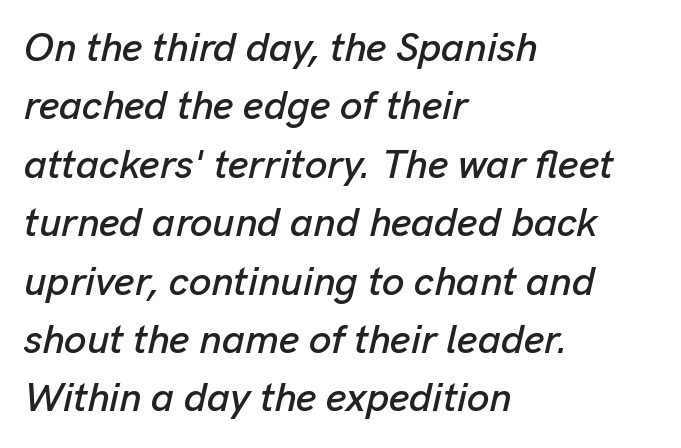
The image shows 40 px text type, italic (leaning right); set left-aligned, normal line spacing (1.46x), normal letter spacing, not underlined; low stroke contrast and a medium x-height.
